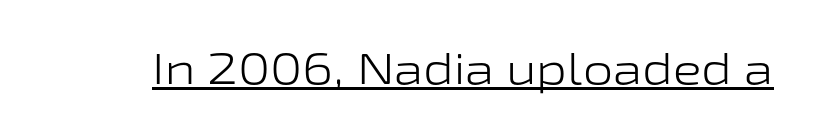
Q: Is the text bold? A: No.
Q: Is the text italic (slanted)? A: No, it is upright.
Q: Is the typeface a serif or a sans-serif typeface? A: Sans-serif.
Q: Is the text underlined? A: Yes.
Q: Is the spacing between letters normal or unusually wide? A: Normal.
Q: Width (condensed, normal, or wide)? A: Wide.
Q: Stroke contrast? A: Low.
Q: x-height? A: Medium.
Q: Monospaced? A: No.
